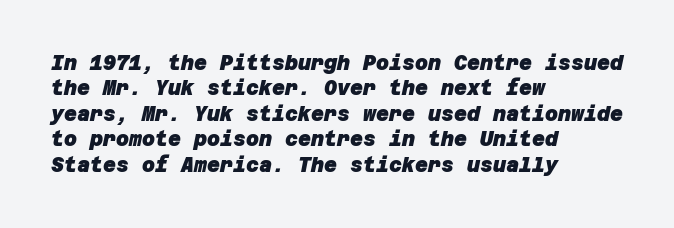
{"bold": "yes", "underline": "no", "align": "left", "line_spacing": "normal", "line_spacing_ratio": 1.27, "letter_spacing": "normal", "letter_spacing_em": 0.0, "glyph_px": 20}
